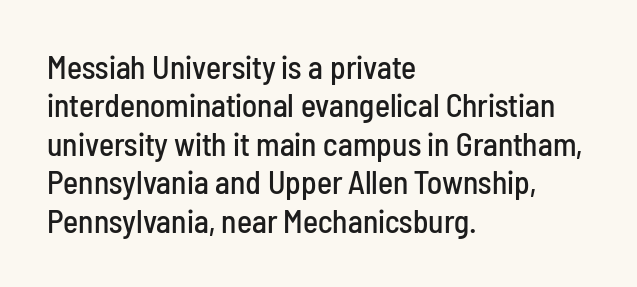
{"serif": "no", "italic": "no", "width": "condensed", "stroke_contrast": "low", "x_height": "medium", "monospaced": "no", "underline": "no", "align": "left", "line_spacing_ratio": 1.2, "letter_spacing": "normal", "letter_spacing_em": 0.0, "glyph_px": 32}
